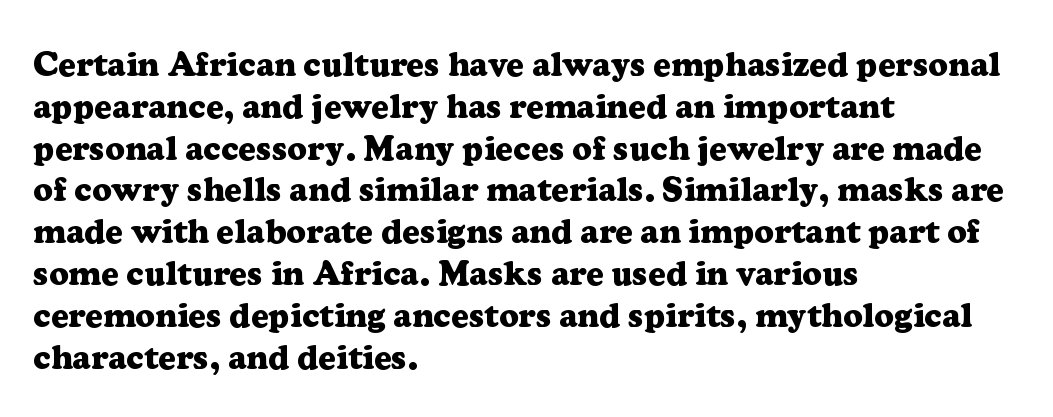
The image shows 34 px heavy serif type, upright; set left-aligned, line spacing 1.23x, normal letter spacing, not underlined; low stroke contrast and a medium x-height.
